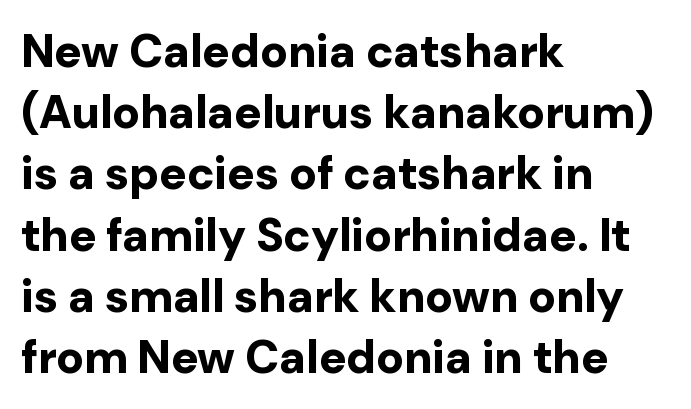
Examine the stroke ends and you'll find no serifs. Designer's note — italics off, roman on. Each row of text sits above clean, open space. The rendering uses a moderate line-height, typical for paragraphs. Is this a fixed-width face? No — the glyphs have proportional, varying widths.
